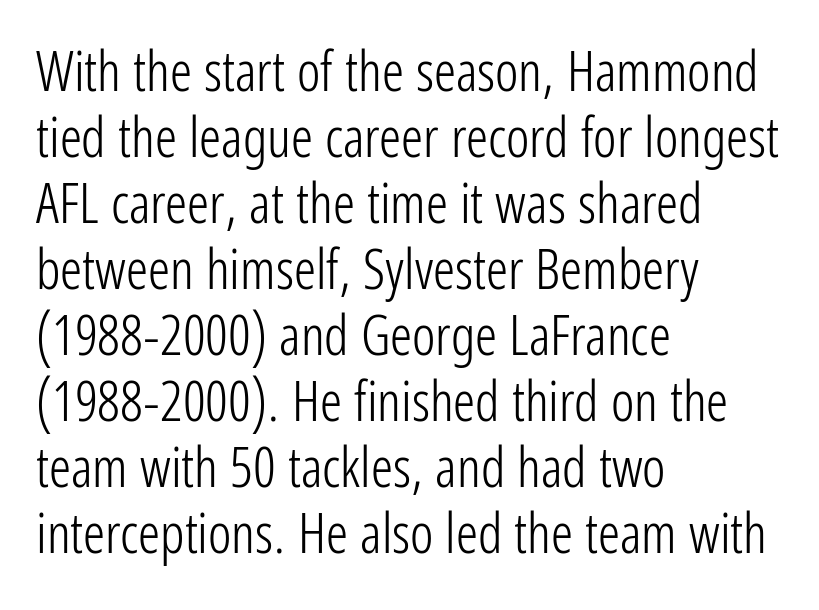
The image shows 55 px light, condensed sans-serif type, upright; set left-aligned, line spacing 1.2x, normal letter spacing, not underlined; low stroke contrast and a medium x-height.
